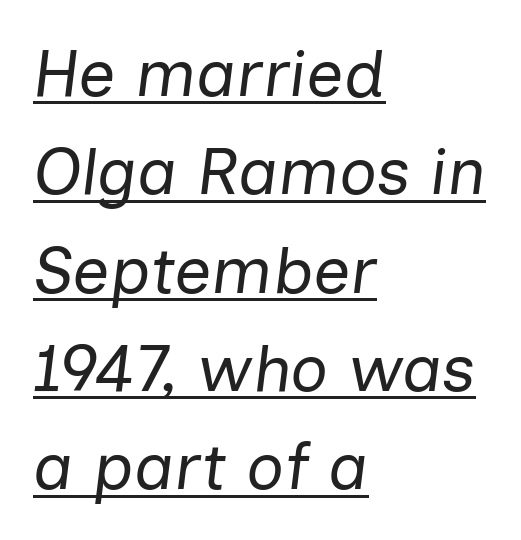
These lines are rendered in a variable-pitch font. The typography opts for an oblique posture over an upright one. Heft: none added — not bold. Honestly, the underline is the first thing you notice here. The horizontal fit of the characters is conventional and even.
